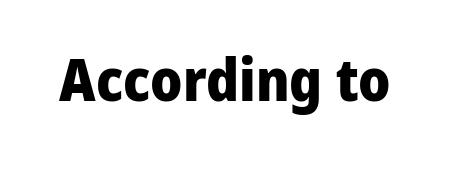
{"serif": "no", "italic": "no", "bold": "yes", "weight": "heavy", "width": "normal", "stroke_contrast": "low", "x_height": "medium", "monospaced": "no", "underline": "no", "letter_spacing": "normal", "letter_spacing_em": 0.0, "glyph_px": 59}
